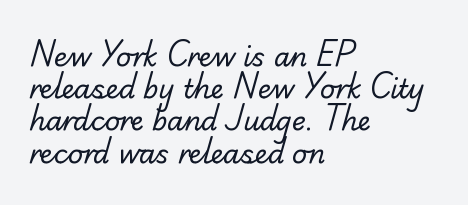
The ragged edge is on the right, which tells us the setting is flush left. Nobody touched the tracking dial on this one. The string is rendered with underlining switched off. The weight tops out at a normal text grade.
